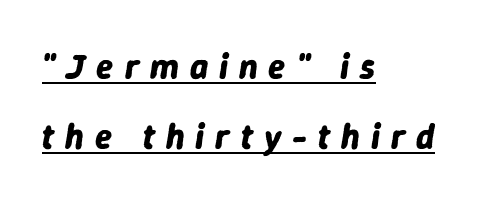
Do the characters align in a grid? No, the font is proportional. I'd describe the lettering as bold — thick and assertive. The designer dialed line spacing up above the default. The passage shown has open, widely tracked lettering throughout. If you drew a ruler down the left edge, every line would touch it.
